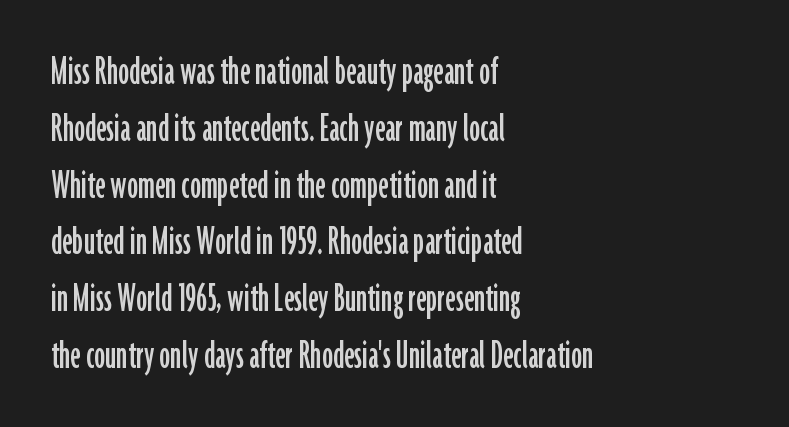
The image shows 44 px condensed sans-serif type, upright; set left-aligned, normal line spacing (1.29x), normal letter spacing, not underlined; low stroke contrast and a medium x-height.
